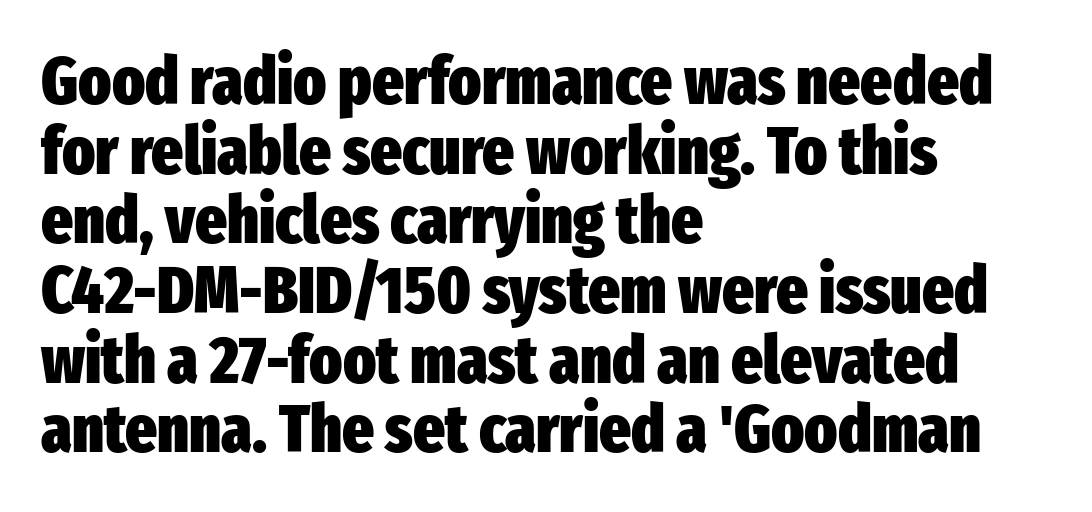
Typesetter's note: full bold, strokes at maximum text heaviness. The block of text is dense from top to bottom, with scant space between rows. This rendering features lettering with no underline. Every stem runs plumb, perpendicular to the baseline. This is sans-serif lettering, the kind often seen on screens and signage.
